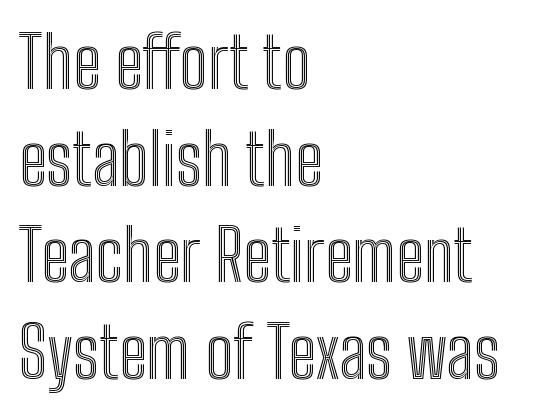
{"italic": "no", "width": "condensed", "x_height": "medium", "monospaced": "no", "underline": "no", "align": "left", "line_spacing": "normal", "line_spacing_ratio": 1.36, "letter_spacing": "normal", "letter_spacing_em": 0.0, "glyph_px": 71}
